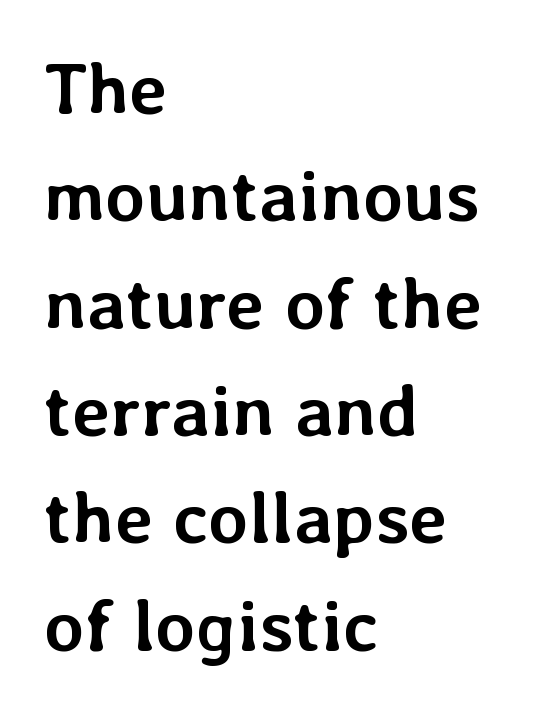
The image shows 73 px semibold type, upright; set left-aligned, normal line spacing (1.47x), normal letter spacing, not underlined; low stroke contrast and a medium x-height.
